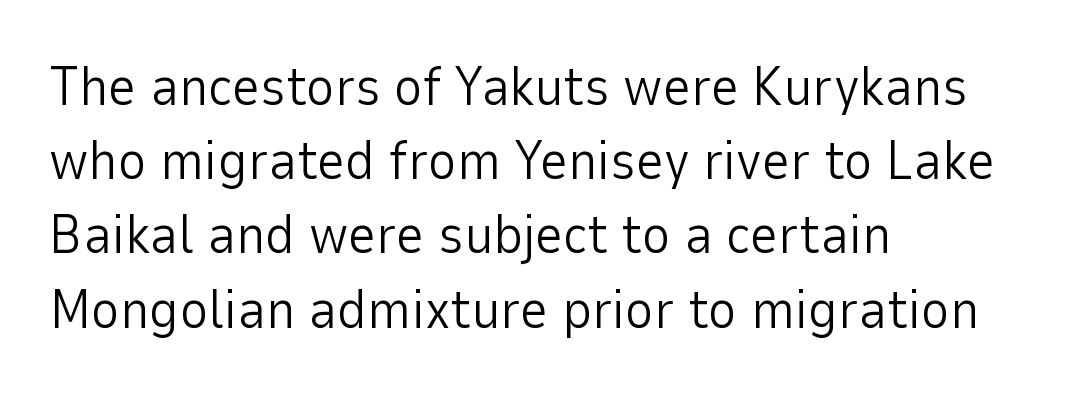
{"serif": "no", "italic": "no", "bold": "no", "weight": "light", "width": "normal", "stroke_contrast": "low", "x_height": "medium", "monospaced": "no", "underline": "no", "align": "left", "line_spacing": "normal", "line_spacing_ratio": 1.35, "letter_spacing": "normal", "letter_spacing_em": 0.0, "glyph_px": 55}
